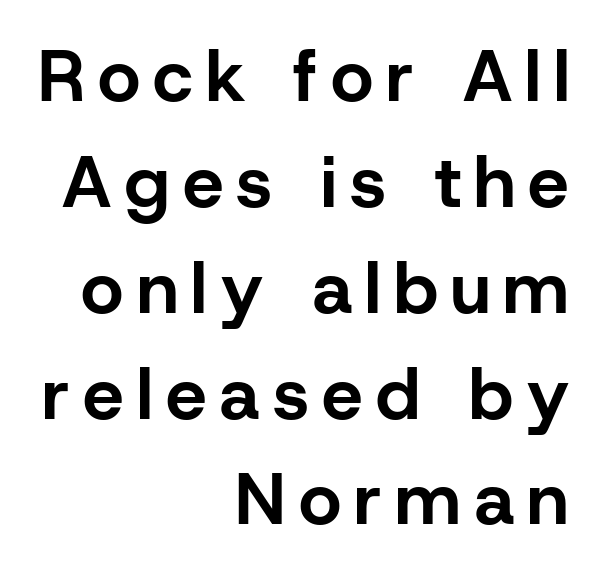
The image shows 73 px bold sans-serif type, upright; set right-aligned, normal line spacing (1.45x), not underlined; low stroke contrast and a medium x-height.
